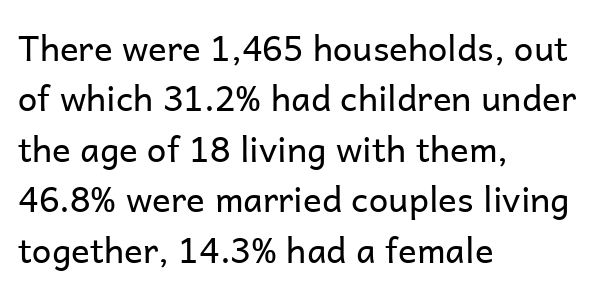
Q: Is the text bold? A: No.
Q: Is the text italic (slanted)? A: No, it is upright.
Q: Is the typeface a serif or a sans-serif typeface? A: Sans-serif.
Q: Is the text underlined? A: No.
Q: How is the paragraph aligned? A: Left-aligned.
Q: Is the spacing between letters normal or unusually wide? A: Normal.
Q: Is the spacing between lines tight, normal or loose? A: Normal.
Q: Width (condensed, normal, or wide)? A: Normal.
Q: Stroke contrast? A: Low.
Q: x-height? A: Medium.
Q: Monospaced? A: No.
